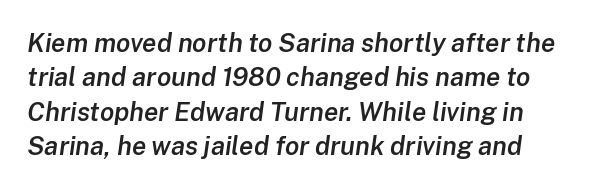
Q: Is the text bold? A: Semi-bold.
Q: Is the text italic (slanted)? A: Yes, it leans right by about 8 degrees.
Q: Is the text underlined? A: No.
Q: How is the paragraph aligned? A: Left-aligned.
Q: Is the spacing between letters normal or unusually wide? A: Normal.
Q: Is the spacing between lines tight, normal or loose? A: Normal.
